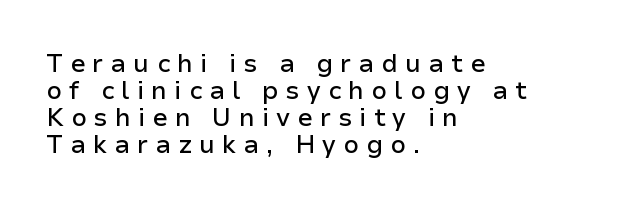
Quick note: interline space is minimal. Unmarked baselines from the first word to the last. This sample uses expanded letter spacing, leaving extra air between glyphs. Upright lettering throughout.
